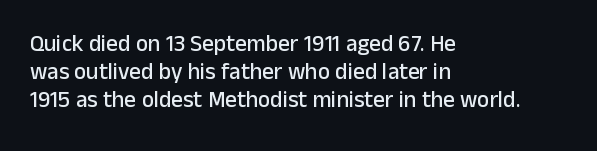
Q: Is the text italic (slanted)? A: No, it is upright.
Q: Is the text underlined? A: No.
Q: How is the paragraph aligned? A: Left-aligned.
Q: Is the spacing between letters normal or unusually wide? A: Normal.
